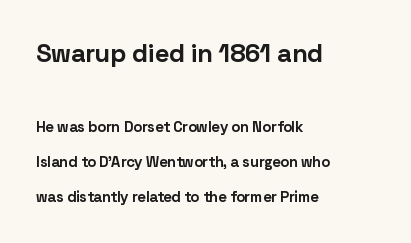
{"italic": "no", "bold": "yes", "underline": "no", "align": "left", "line_spacing": "loose", "line_spacing_ratio": 2.32, "letter_spacing": "normal", "letter_spacing_em": 0.0, "larger_block": "first", "size_ratio": 1.73, "glyph_px": 26}
